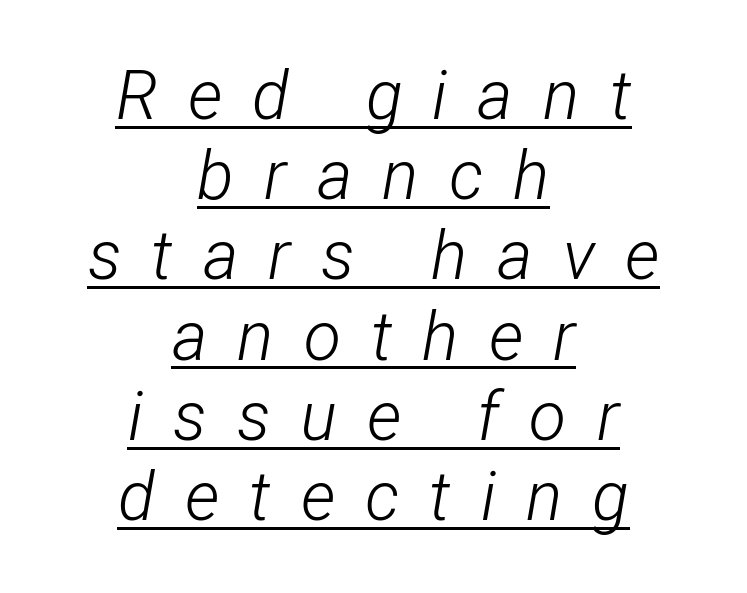
The type is letterspaced generously, with wide tracking. The letterforms sit at book weight or below. Looks like someone drew a line under every word here. Is the type slanted? Yes — the strokes lean at a clear angle.
